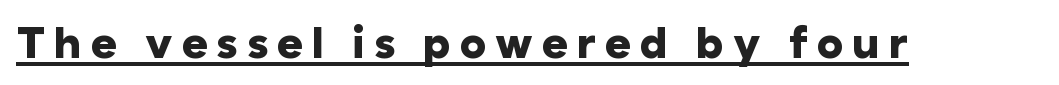
Weight: bold. Quick note: underline on. Think of a printed novel: that variable character pitch is what you see here. You could only call the tracking loose — the letters float apart.
